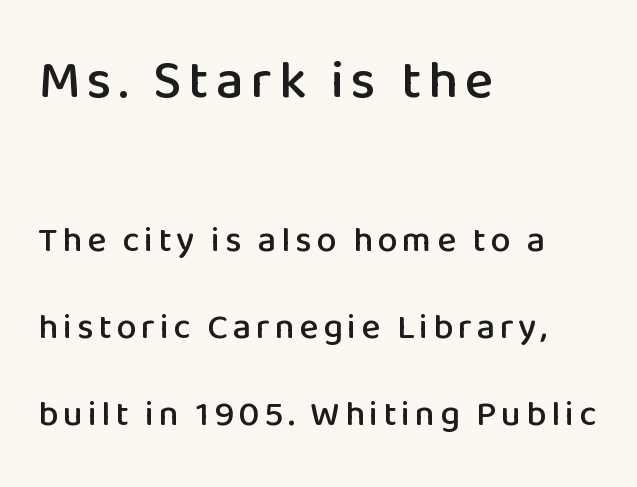
The image shows 54 px sans-serif type, upright; set left-aligned, loose line spacing (2.42x), not underlined; the first (top) block is 1.5x larger; low stroke contrast and a medium x-height.
